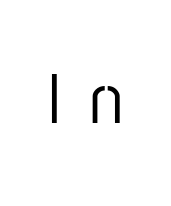
What kind of face is this? One without serifs — a sans. Note the varied advance widths — an 'i' is clearly narrower than an 'm'. Someone cranked the tracking dial way up on this one. Anything drawn beneath the words? Only blank space. It's the straight-up-and-down kind of type.
